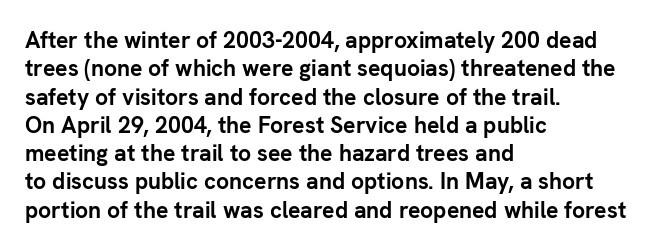
The image shows 23 px bold type, upright; set left-aligned, line spacing 1.23x, normal letter spacing, not underlined.
